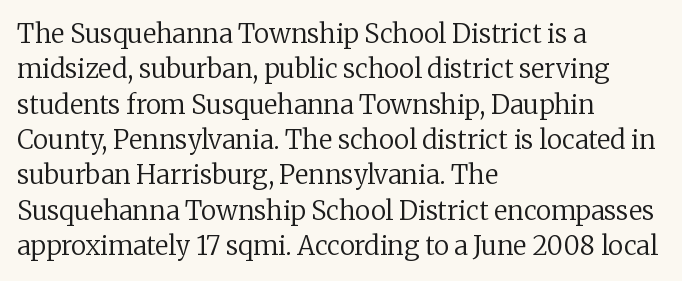
The image shows 26 px text type, upright; set left-aligned, normal line spacing (1.36x), normal letter spacing, not underlined.
